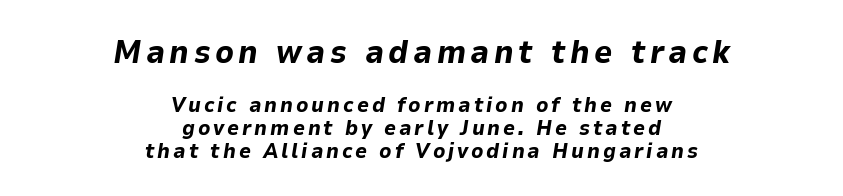
The image shows 32 px bold type, italic (leaning right); set centered, tight line spacing (1.08x), not underlined; the first (top) block is 1.52x larger; low stroke contrast and a medium x-height.
